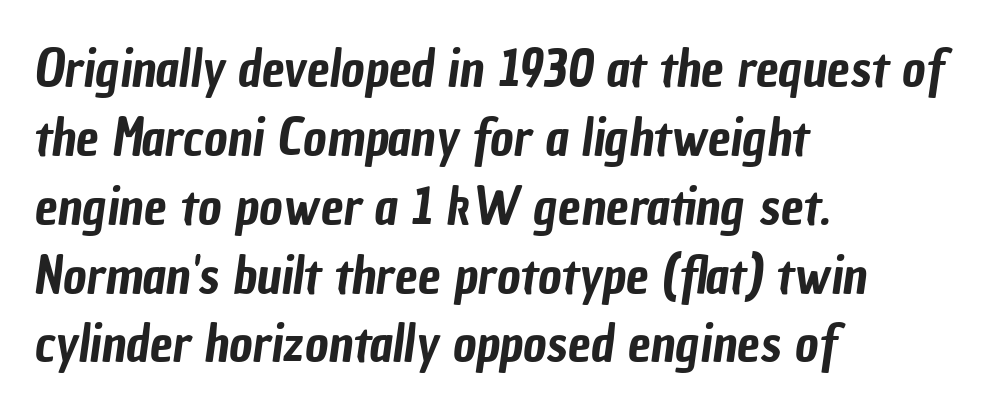
{"serif": "no", "width": "condensed", "stroke_contrast": "low", "x_height": "medium", "monospaced": "no", "underline": "no", "align": "left", "line_spacing": "normal", "line_spacing_ratio": 1.35, "letter_spacing": "normal", "letter_spacing_em": 0.0, "glyph_px": 51}
